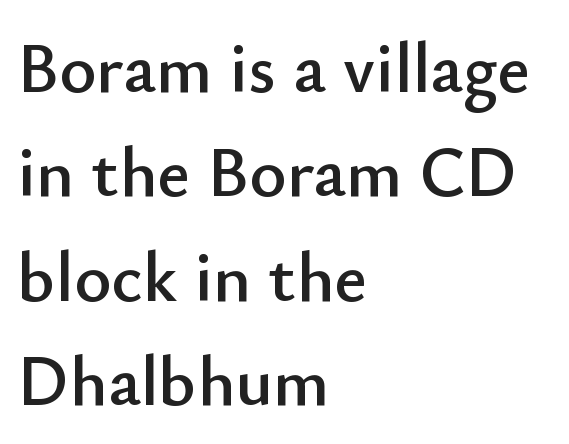
The rendering uses natural spacing where letterforms have individual widths. Unlike italic type, these characters show no tilt at all. Caption: multi-line text, flush left, ragged right. These lines keep a tight, regular rhythm from letter to letter. Does the leading feel generous? No, just average. Each row of text sits above clean, open space.
